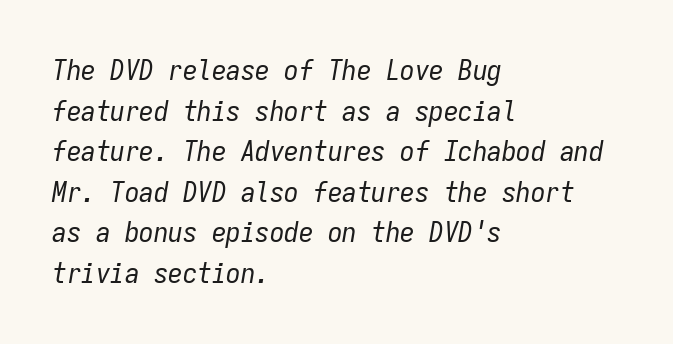
{"italic": "yes", "lean": "right", "slant_degrees": 9, "bold": "no", "weight": "regular", "width": "condensed", "stroke_contrast": "low", "x_height": "medium", "monospaced": "yes", "underline": "no", "align": "left", "line_spacing": "normal", "line_spacing_ratio": 1.4, "letter_spacing": "normal", "letter_spacing_em": 0.0, "glyph_px": 29}
